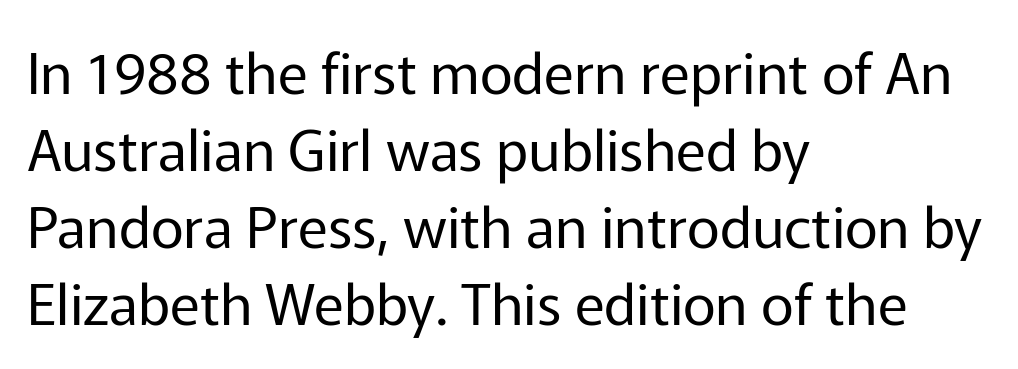
Is there much room between lines? A standard amount, neither cramped nor airy. Posture: vertical. Character widths vary here, with narrow letters taking less room than wide ones. The font family rendered here belongs to the sans-serif group. These lines keep a tight, regular rhythm from letter to letter.
